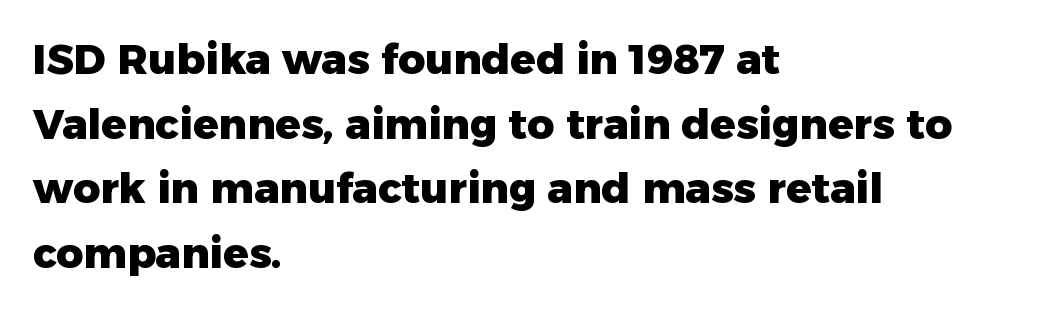
Check the space under the baseline: it is left empty. A typesetter would call this proportional, since set widths differ per character. Does the leading feel generous? No, just average. The type sits square on the baseline with zero lean.
